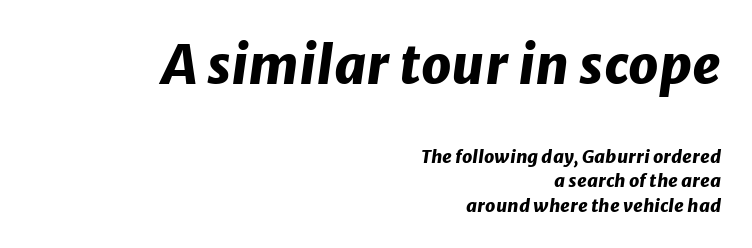
Here the first block reads like a headline and the second like body copy. The passage shown has conventional tracking throughout. The area under the type is left untouched. Leftover space on each line is placed entirely before the opening word.
